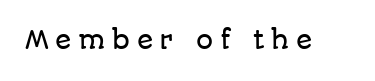
The font's upright variant was chosen for this text. No word sits above an underline. Glyph-to-glyph distance is far greater than everyday printed text.
